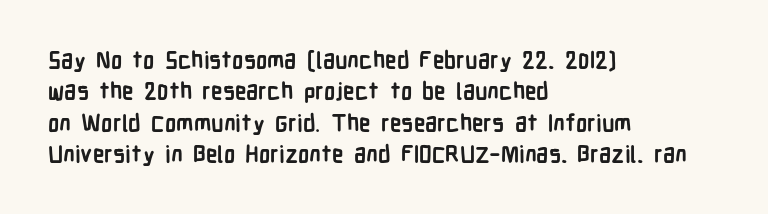
Q: Is the text bold? A: Yes.
Q: Is the text italic (slanted)? A: No, it is upright.
Q: Is the text underlined? A: No.
Q: How is the paragraph aligned? A: Left-aligned.
Q: Is the spacing between letters normal or unusually wide? A: Normal.
Q: Is the spacing between lines tight, normal or loose? A: Normal.
